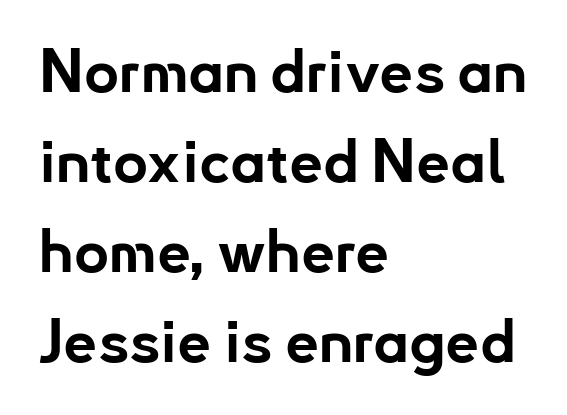
{"serif": "no", "italic": "no", "bold": "yes", "weight": "bold", "width": "normal", "stroke_contrast": "low", "x_height": "small", "monospaced": "no", "underline": "no", "align": "left", "line_spacing": "normal", "line_spacing_ratio": 1.5, "letter_spacing": "normal", "letter_spacing_em": 0.0, "glyph_px": 60}
